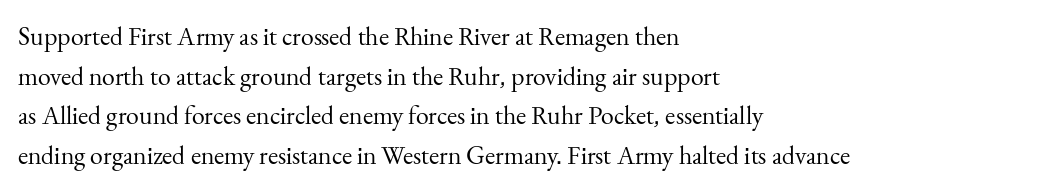
The block of text has a typical density, with ordinary space between rows. The line texture is even and compact thanks to regular tracking. Nothing heavy about these letters — not bold at all. Which margin do the lines hug? The left one — the right edge is uneven.
